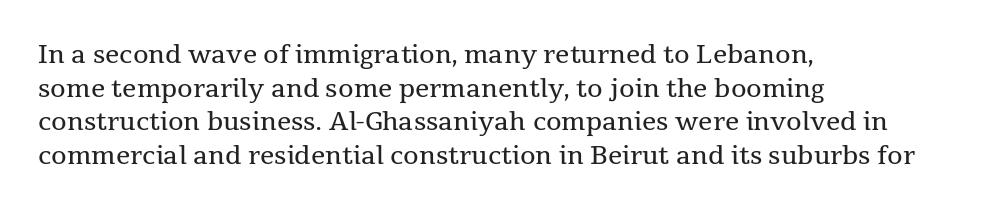
{"italic": "no", "bold": "no", "underline": "no", "align": "left", "line_spacing": "normal", "line_spacing_ratio": 1.35, "letter_spacing": "normal", "letter_spacing_em": 0.0, "glyph_px": 25}
